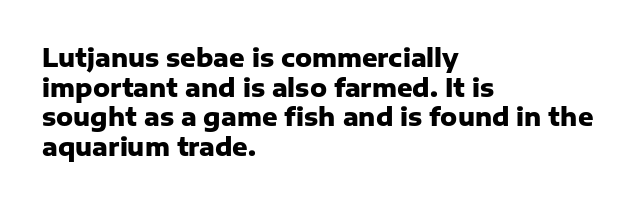
The image shows 24 px bold type, upright; set left-aligned, line spacing 1.23x, normal letter spacing, not underlined.
